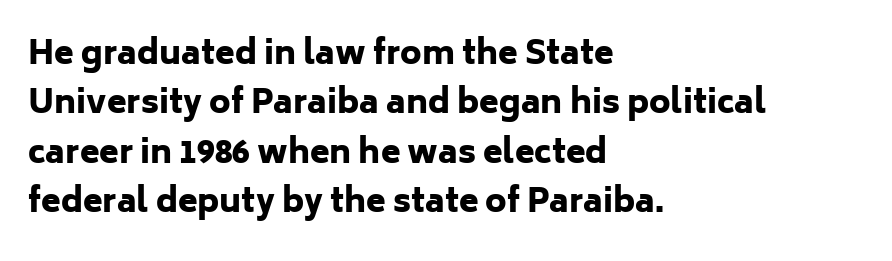
Q: Is the text bold? A: Yes.
Q: Is the text italic (slanted)? A: No, it is upright.
Q: Is the typeface a serif or a sans-serif typeface? A: Sans-serif.
Q: Is the text underlined? A: No.
Q: How is the paragraph aligned? A: Left-aligned.
Q: Is the spacing between letters normal or unusually wide? A: Normal.
Q: Is the spacing between lines tight, normal or loose? A: Normal.
Q: Width (condensed, normal, or wide)? A: Normal.
Q: Stroke contrast? A: Low.
Q: x-height? A: Medium.
Q: Monospaced? A: No.
